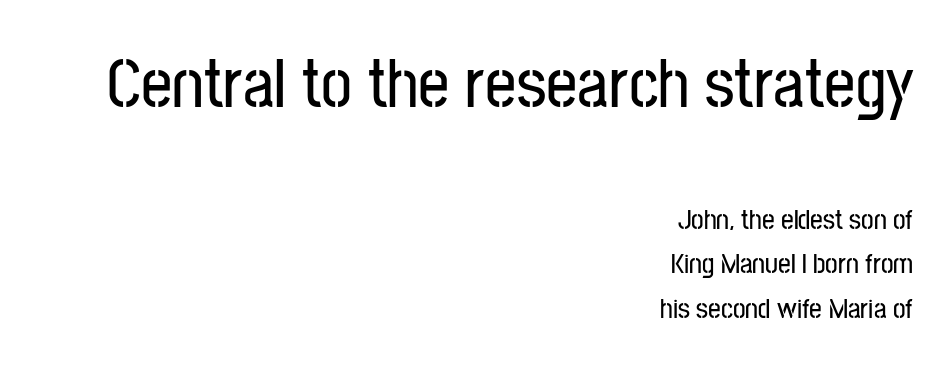
Teacher's note: observe the even right margin — that is flush-right alignment. The rendering uses a moderate line-height, typical for paragraphs. Rule under the text: the space is simply empty. The typeface chosen for these lines omits serifs. The passage shown begins with its larger block and ends with its smaller one. Quick note: not italic, upright.
